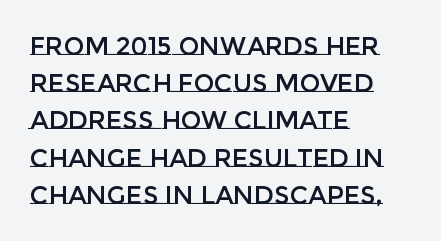
{"italic": "no", "underline": "no", "align": "left", "line_spacing": "normal", "line_spacing_ratio": 1.49, "letter_spacing": "normal", "letter_spacing_em": 0.0, "glyph_px": 25}
